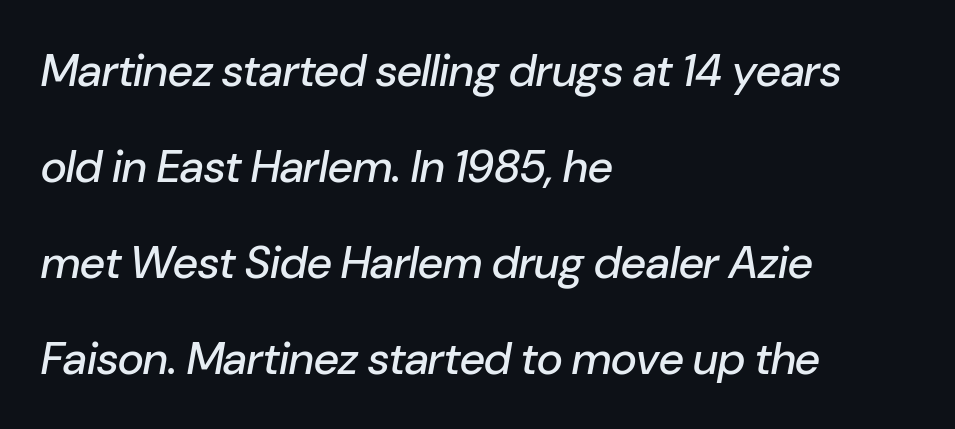
Interline gaps are noticeably wide in this sample. Every character sits at an angle, as italics do. Standard letterfit; no display-style spreading of the glyphs. A classic flush-left, rag-right setting is used for this passage. Proportional: the letters do not fall into vertical columns.
